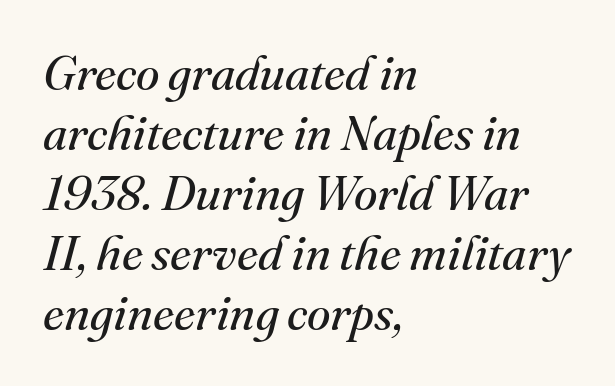
Quick note: underline off. This is oblique type, the kind used for emphasis or titles. What's the leading like? Ordinary, nothing unusual. This is serif lettering, the kind often seen in printed books. Tracking value appears to be zero — textbook default spacing. The rendering anchors every line to the left-hand side.
